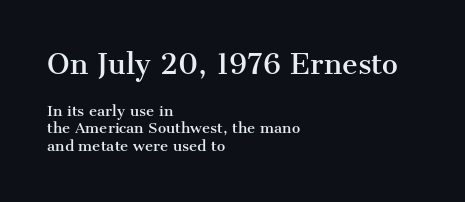
Q: Is the text italic (slanted)? A: No, it is upright.
Q: Is the text underlined? A: No.
Q: How is the paragraph aligned? A: Left-aligned.
Q: Is the spacing between letters normal or unusually wide? A: Normal.
Q: Which block of text is set in a larger size, the first (top) or the second (bottom)? A: The first (top) one.
